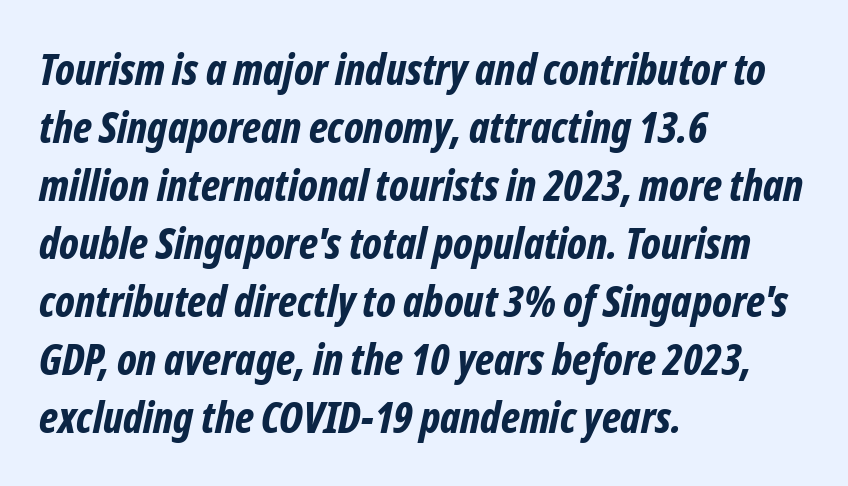
{"italic": "yes", "lean": "right", "slant_degrees": 12, "bold": "yes", "weight": "bold", "width": "condensed", "stroke_contrast": "low", "x_height": "medium", "monospaced": "no", "underline": "no", "align": "left", "line_spacing": "normal", "line_spacing_ratio": 1.35, "letter_spacing": "normal", "letter_spacing_em": 0.0, "glyph_px": 43}
